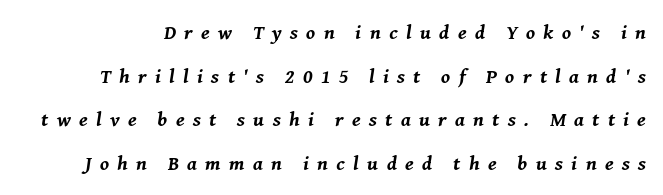
Q: Is the text bold? A: Yes.
Q: Is the text italic (slanted)? A: Yes, it leans right by about 8 degrees.
Q: Is the text underlined? A: No.
Q: Is the spacing between letters normal or unusually wide? A: Unusually wide.
Q: Is the spacing between lines tight, normal or loose? A: Loose.
